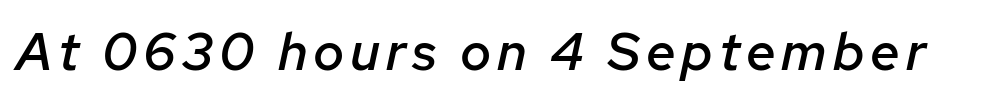
The image shows 53 px semibold type, italic (leaning right); set not underlined; low stroke contrast and a medium x-height.
